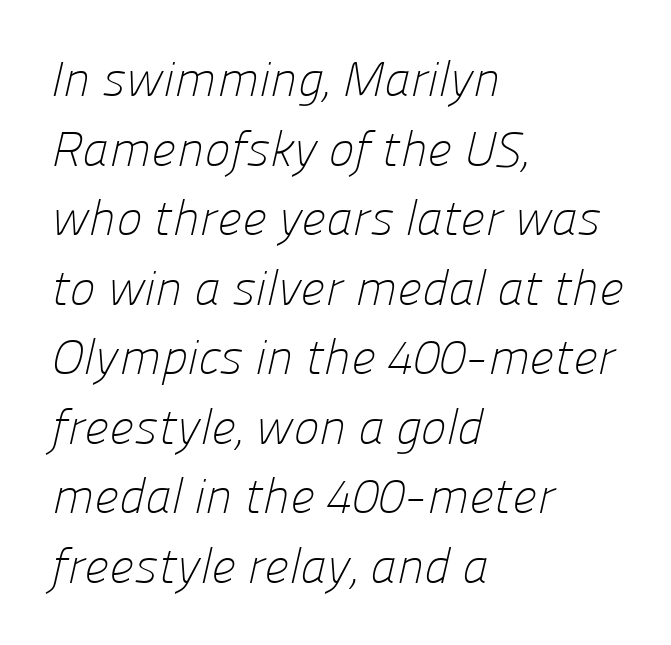
These lines are composed in type without serifs. Notice how the passage keeps a crisp vertical edge on the left only. The tracking reads as untouched default to a designer's eye. The passage shown is typed in a proportional face where columns would drift. Horizontal bands of white between lines are of average thickness. Is the type heavy? It reads as light-to-regular instead.
